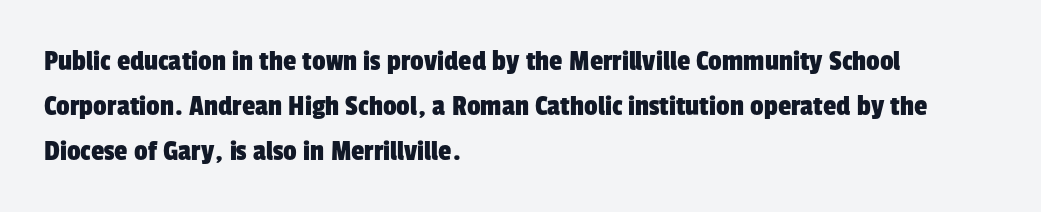
Q: Is the typeface a serif or a sans-serif typeface? A: Sans-serif.
Q: Is the text underlined? A: No.
Q: How is the paragraph aligned? A: Left-aligned.
Q: Is the spacing between letters normal or unusually wide? A: Normal.
Q: Is the spacing between lines tight, normal or loose? A: Normal.
Q: Width (condensed, normal, or wide)? A: Condensed.
Q: Stroke contrast? A: Low.
Q: x-height? A: Medium.
Q: Monospaced? A: No.
